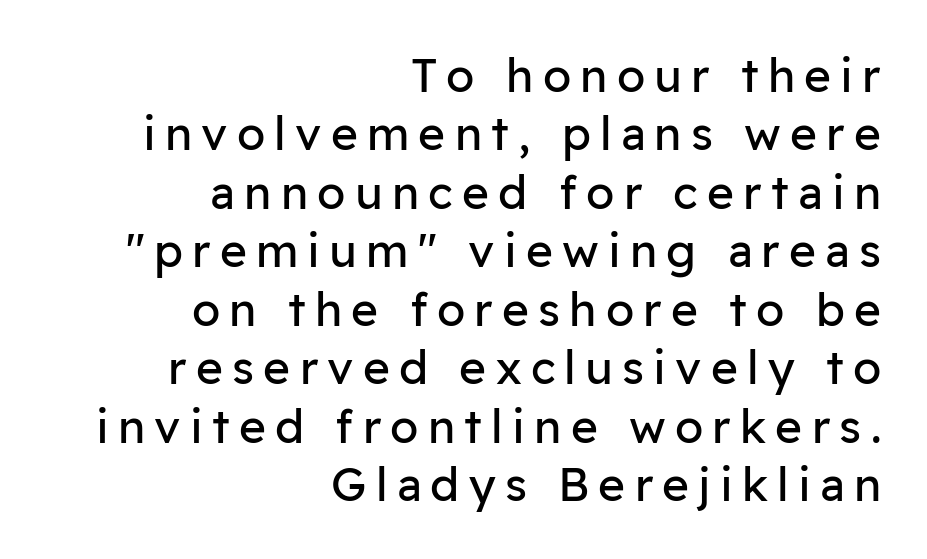
The image shows 46 px regular-weight sans-serif type, upright; set right-aligned, normal line spacing (1.27x), unusually wide letter spacing (+0.2 em), not underlined; low stroke contrast and a medium x-height.
